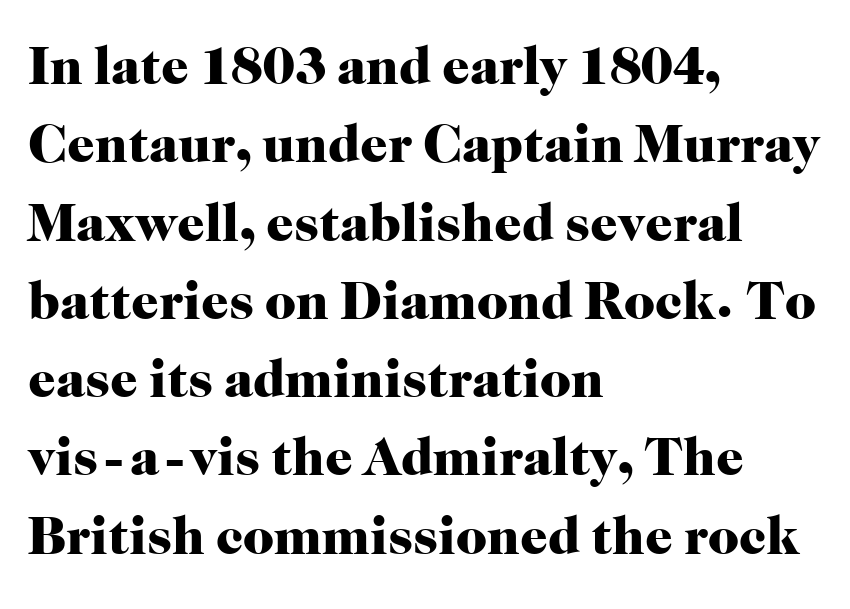
Q: Is the text bold? A: Yes.
Q: Is the text italic (slanted)? A: No, it is upright.
Q: Is the typeface a serif or a sans-serif typeface? A: Serif.
Q: Is the text underlined? A: No.
Q: How is the paragraph aligned? A: Left-aligned.
Q: Is the spacing between letters normal or unusually wide? A: Normal.
Q: Is the spacing between lines tight, normal or loose? A: Normal.
Q: Width (condensed, normal, or wide)? A: Normal.
Q: Stroke contrast? A: High.
Q: x-height? A: Medium.
Q: Monospaced? A: No.
